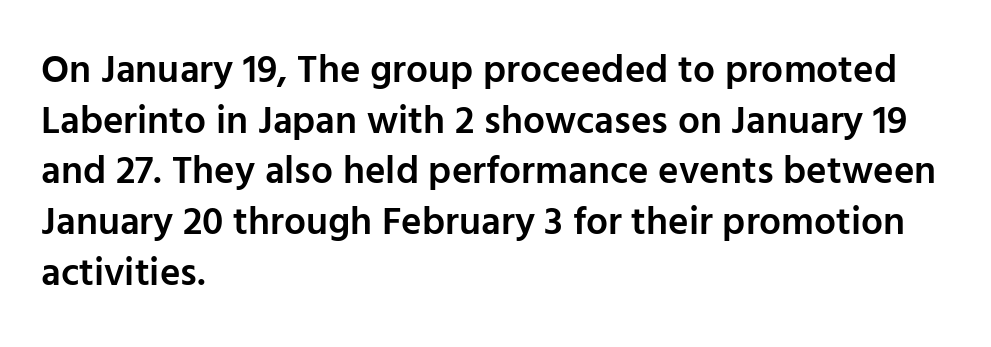
The image shows 39 px semibold sans-serif type, upright; set left-aligned, normal line spacing (1.3x), normal letter spacing, not underlined; low stroke contrast and a medium x-height.
